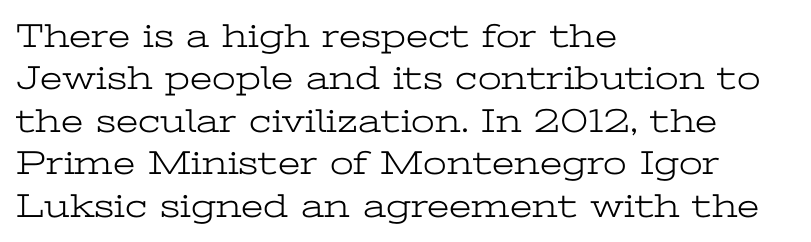
Q: Is the text bold? A: No.
Q: Is the text italic (slanted)? A: No, it is upright.
Q: Is the typeface a serif or a sans-serif typeface? A: Serif.
Q: Is the text underlined? A: No.
Q: How is the paragraph aligned? A: Left-aligned.
Q: Is the spacing between letters normal or unusually wide? A: Normal.
Q: Is the spacing between lines tight, normal or loose? A: Normal.
Q: Width (condensed, normal, or wide)? A: Wide.
Q: Stroke contrast? A: Low.
Q: x-height? A: Medium.
Q: Monospaced? A: No.
